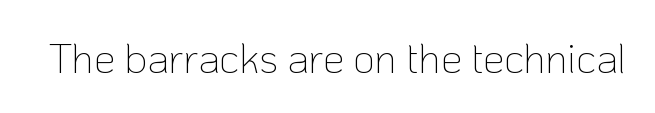
The image shows 42 px thin sans-serif type, upright; set normal letter spacing, not underlined; low stroke contrast and a medium x-height.
